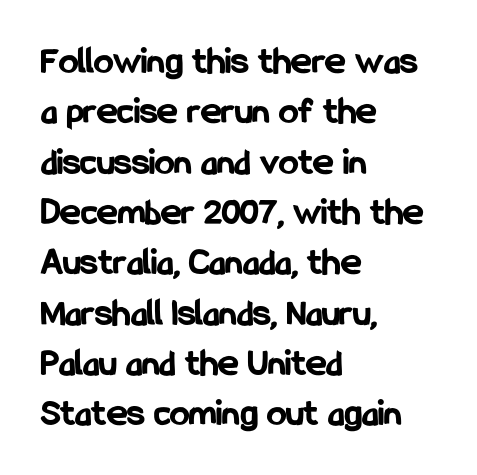
{"serif": "no", "italic": "no", "bold": "yes", "weight": "bold", "width": "condensed", "stroke_contrast": "low", "x_height": "medium", "monospaced": "no", "underline": "no", "align": "left", "line_spacing": "normal", "line_spacing_ratio": 1.29, "letter_spacing": "normal", "letter_spacing_em": 0.0, "glyph_px": 39}
